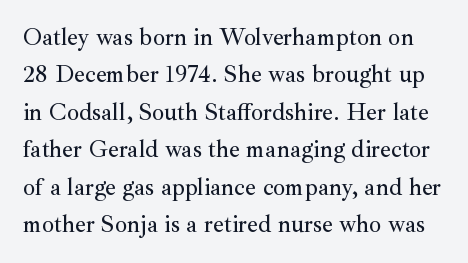
Q: Is the text italic (slanted)? A: No, it is upright.
Q: Is the text underlined? A: No.
Q: Is the spacing between letters normal or unusually wide? A: Normal.
Q: Is the spacing between lines tight, normal or loose? A: Normal.
